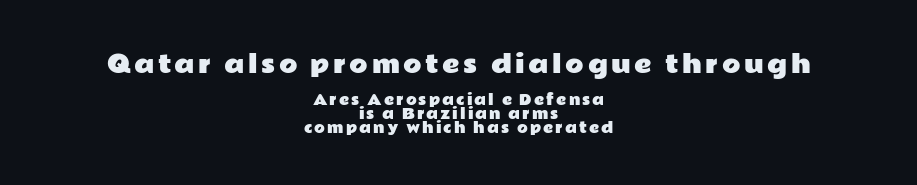
Line spacing here is tight. Descender tails drop into unmarked territory. Is there any slant? The stems are plumb. The block sitting higher on the canvas is the one with enlarged characters. A centered setting, common on invitations and titles, is used for this passage.
